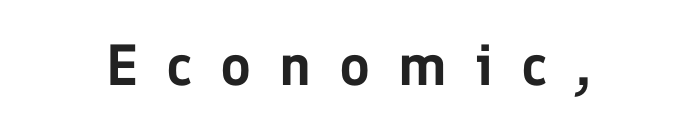
Q: Is the text italic (slanted)? A: No, it is upright.
Q: Is the typeface a serif or a sans-serif typeface? A: Sans-serif.
Q: Is the text underlined? A: No.
Q: Is the spacing between letters normal or unusually wide? A: Unusually wide.
Q: Width (condensed, normal, or wide)? A: Normal.
Q: Stroke contrast? A: Low.
Q: x-height? A: Medium.
Q: Monospaced? A: No.
